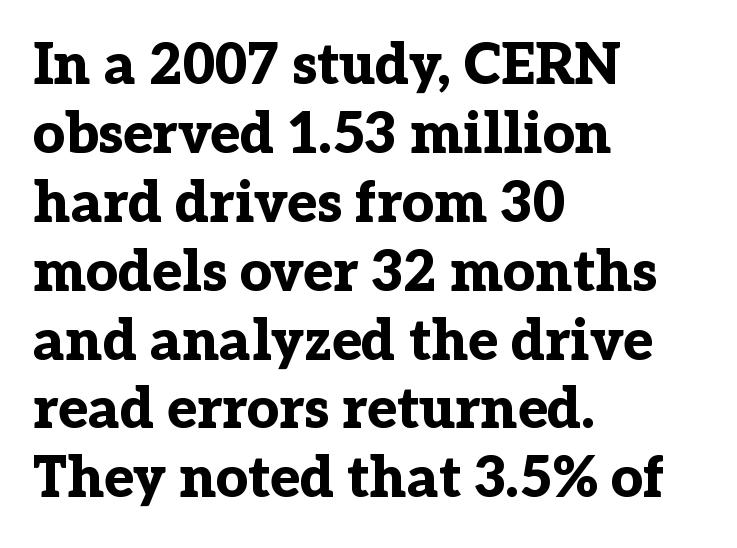
The image shows 56 px bold serif type, upright; set left-aligned, line spacing 1.23x, normal letter spacing, not underlined; low stroke contrast and a medium x-height.
